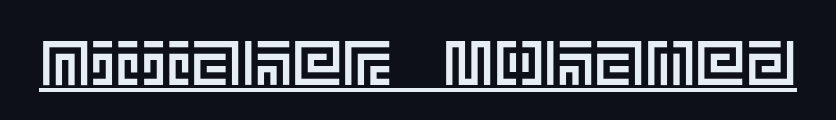
The image shows 63 px text type, upright; set normal letter spacing, underlined; a large x-height.
